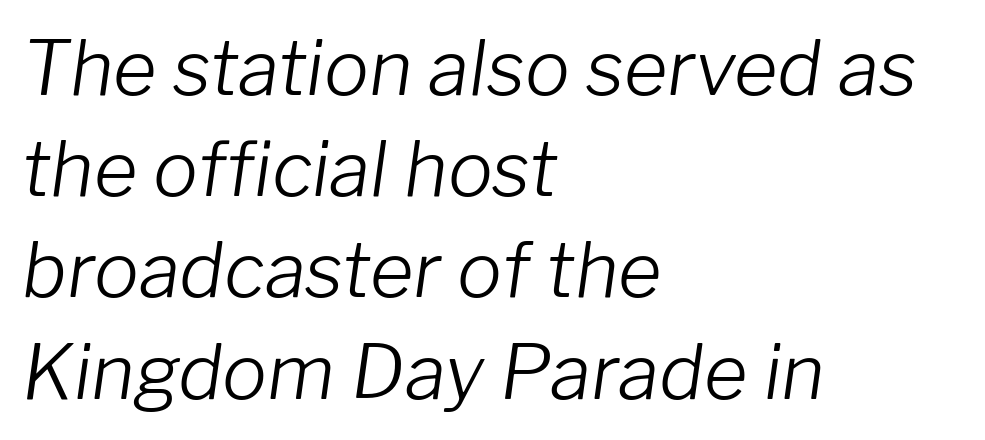
The image shows 75 px light type, italic (leaning right); set left-aligned, normal line spacing (1.35x), normal letter spacing, not underlined; low stroke contrast and a medium x-height.
